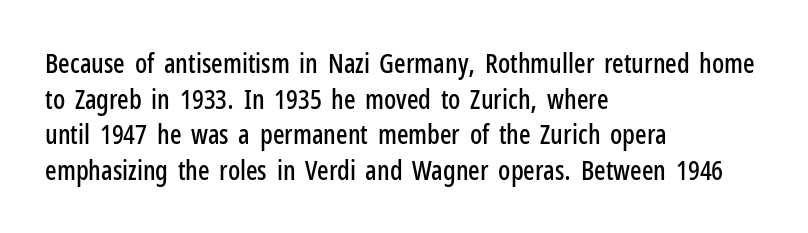
Line spacing here is normal. In terms of posture, this sample is upright. A bare baseline throughout the passage. Does the copy run flush right? No — it runs flush left. You could call the tracking neutral — neither tight nor loose.
